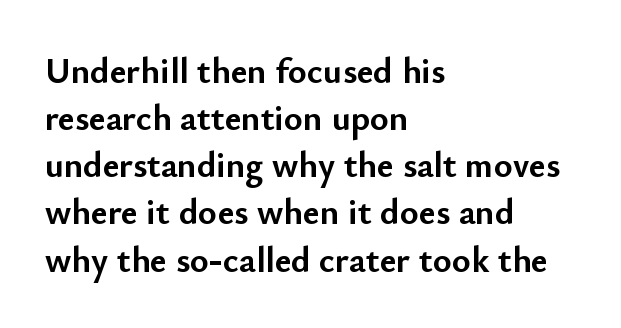
Q: Is the text bold? A: Yes.
Q: Is the text italic (slanted)? A: No, it is upright.
Q: Is the typeface a serif or a sans-serif typeface? A: Sans-serif.
Q: Is the text underlined? A: No.
Q: How is the paragraph aligned? A: Left-aligned.
Q: Is the spacing between letters normal or unusually wide? A: Normal.
Q: Is the spacing between lines tight, normal or loose? A: Normal.
Q: Width (condensed, normal, or wide)? A: Normal.
Q: Stroke contrast? A: Low.
Q: x-height? A: Small.
Q: Monospaced? A: No.
